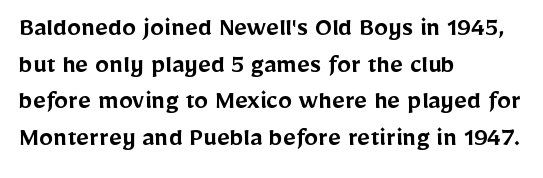
Q: Is the text bold? A: Semi-bold.
Q: Is the text italic (slanted)? A: No, it is upright.
Q: Is the typeface a serif or a sans-serif typeface? A: Sans-serif.
Q: Is the text underlined? A: No.
Q: How is the paragraph aligned? A: Left-aligned.
Q: Is the spacing between letters normal or unusually wide? A: Normal.
Q: Is the spacing between lines tight, normal or loose? A: Normal.
Q: Width (condensed, normal, or wide)? A: Normal.
Q: Stroke contrast? A: Low.
Q: x-height? A: Medium.
Q: Monospaced? A: No.
